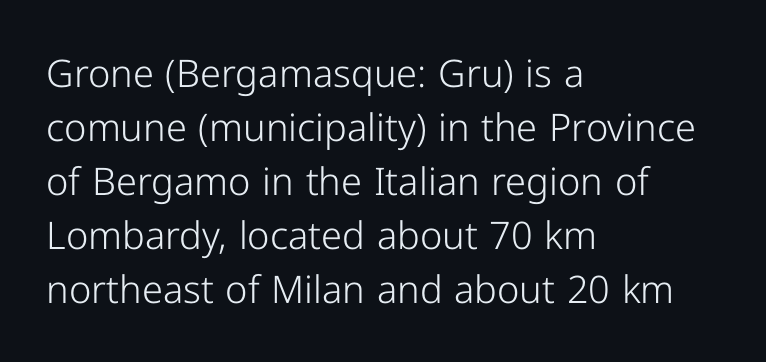
The image shows 38 px light sans-serif type, upright; set left-aligned, normal line spacing (1.42x), normal letter spacing, not underlined; low stroke contrast and a medium x-height.
